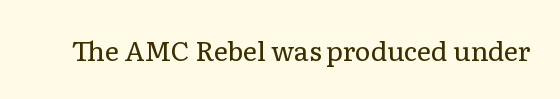
{"italic": "no", "bold": "no", "underline": "no", "letter_spacing": "normal", "letter_spacing_em": 0.0, "glyph_px": 27}
